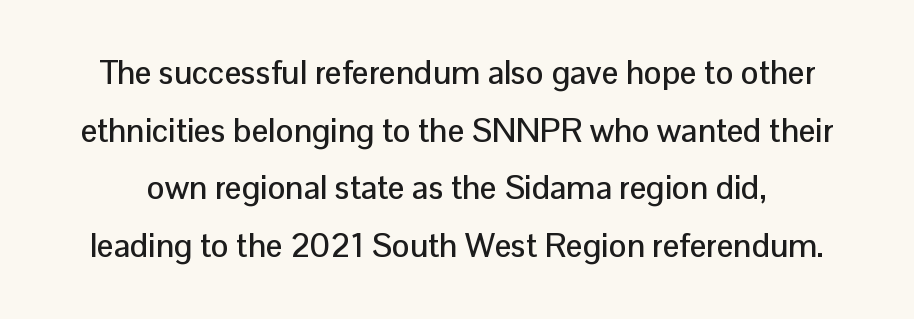
Q: Is the text italic (slanted)? A: No, it is upright.
Q: Is the typeface a serif or a sans-serif typeface? A: Sans-serif.
Q: Is the text underlined? A: No.
Q: Is the spacing between letters normal or unusually wide? A: Normal.
Q: Width (condensed, normal, or wide)? A: Normal.
Q: Stroke contrast? A: Low.
Q: x-height? A: Medium.
Q: Monospaced? A: No.
